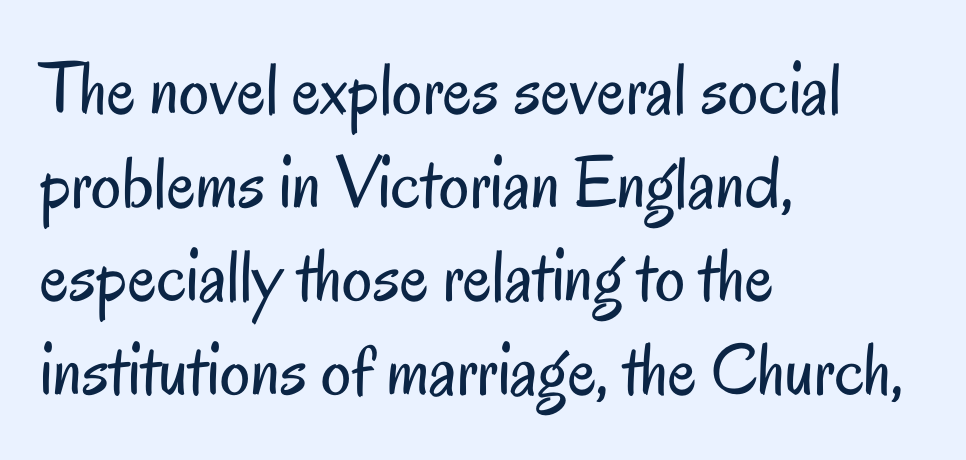
{"serif": "no", "italic": "no", "bold": "no", "weight": "regular", "width": "condensed", "stroke_contrast": "low", "x_height": "small", "monospaced": "no", "underline": "no", "align": "left", "line_spacing": "normal", "line_spacing_ratio": 1.25, "letter_spacing": "normal", "letter_spacing_em": 0.0, "glyph_px": 75}
